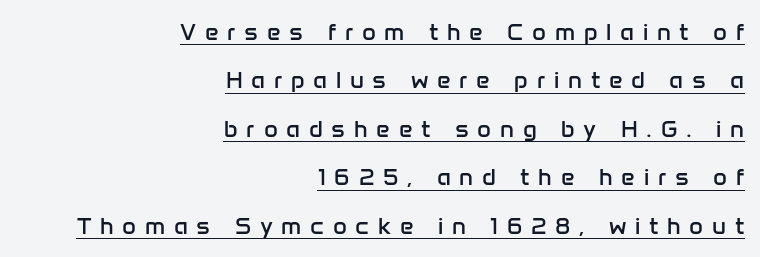
Q: Is the text bold? A: No.
Q: Is the text italic (slanted)? A: No, it is upright.
Q: Is the text underlined? A: Yes.
Q: How is the paragraph aligned? A: Right-aligned.
Q: Is the spacing between letters normal or unusually wide? A: Unusually wide.
Q: Is the spacing between lines tight, normal or loose? A: Loose.
